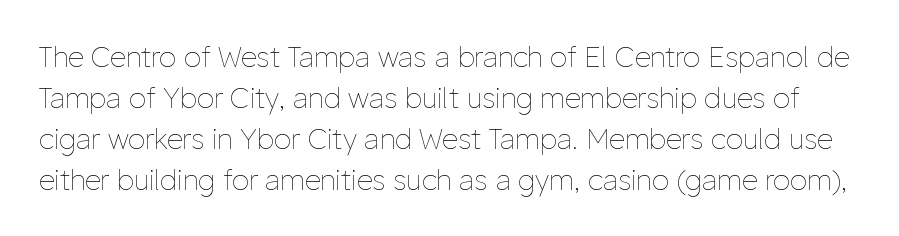
The image shows 28 px thin type, upright; set normal line spacing (1.46x), normal letter spacing, not underlined; low stroke contrast and a medium x-height.
